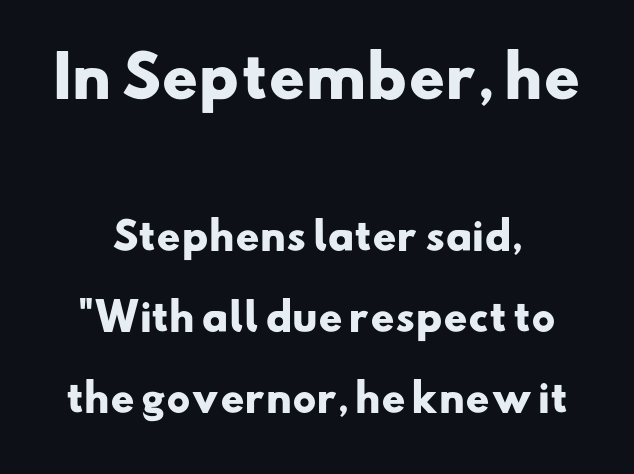
The earlier block is typeset at a bigger size than the later block. No extra tracking has been applied to these lines. Does the type have serifs? No, each stem ends abruptly. A full-strength bold gives these letters their thick strokes.
